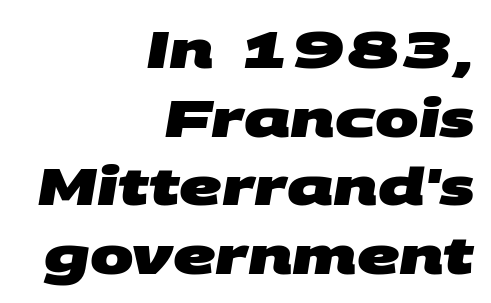
Q: Is the text bold? A: Yes.
Q: Is the typeface a serif or a sans-serif typeface? A: Sans-serif.
Q: Is the text underlined? A: No.
Q: How is the paragraph aligned? A: Right-aligned.
Q: Is the spacing between letters normal or unusually wide? A: Normal.
Q: Is the spacing between lines tight, normal or loose? A: Normal.
Q: Width (condensed, normal, or wide)? A: Wide.
Q: Stroke contrast? A: Medium.
Q: x-height? A: Large.
Q: Monospaced? A: No.
